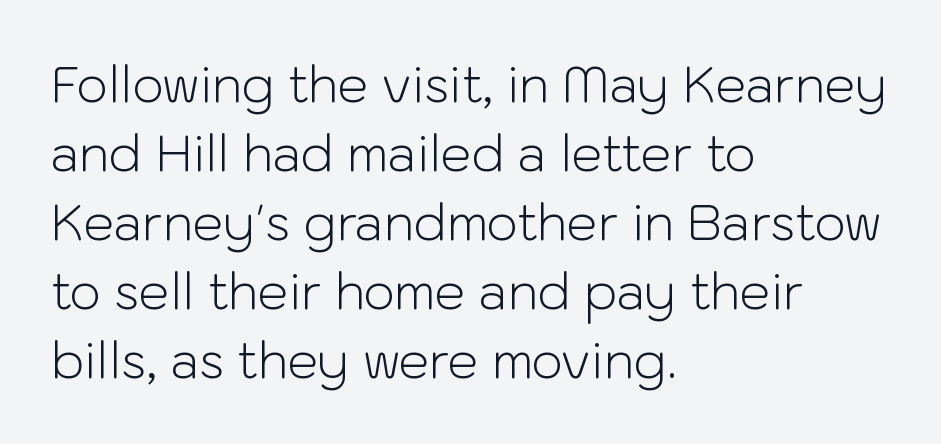
The image shows 49 px light sans-serif type, upright; set left-aligned, normal line spacing (1.41x), normal letter spacing, not underlined; low stroke contrast and a medium x-height.
